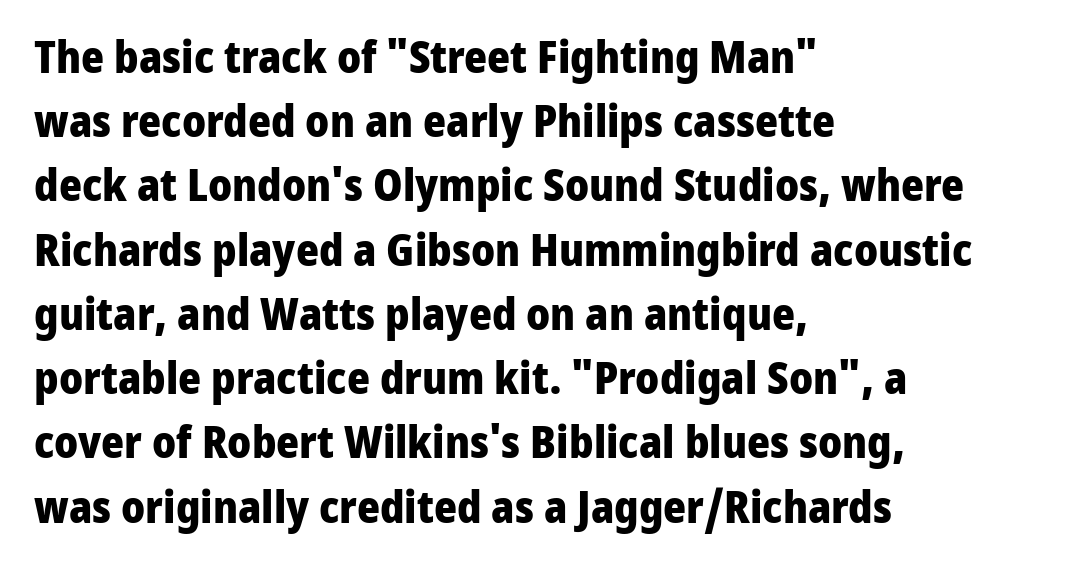
{"serif": "no", "italic": "no", "bold": "yes", "weight": "heavy", "width": "normal", "stroke_contrast": "low", "x_height": "medium", "monospaced": "no", "underline": "no", "align": "left", "line_spacing": "normal", "line_spacing_ratio": 1.46, "letter_spacing": "normal", "letter_spacing_em": 0.0, "glyph_px": 44}
